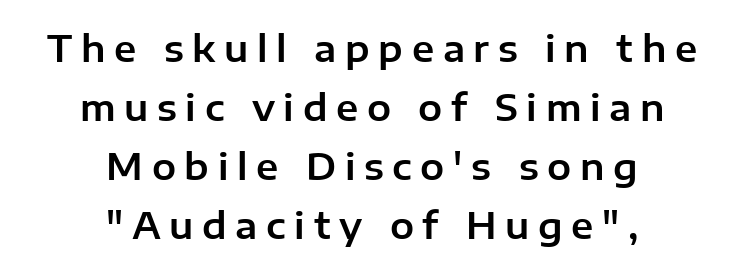
The image shows 36 px sans-serif type, upright; set centered, normal line spacing (1.64x), unusually wide letter spacing (+0.24 em), not underlined; low stroke contrast and a medium x-height.
